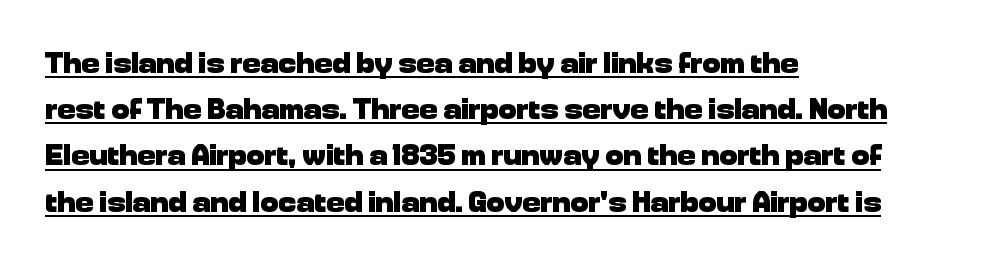
Posture: upright roman. The font family rendered here belongs to the sans-serif group. Looks like someone drew a line under every word here. Regarding leading, the lines here are spaced in the standard way.
